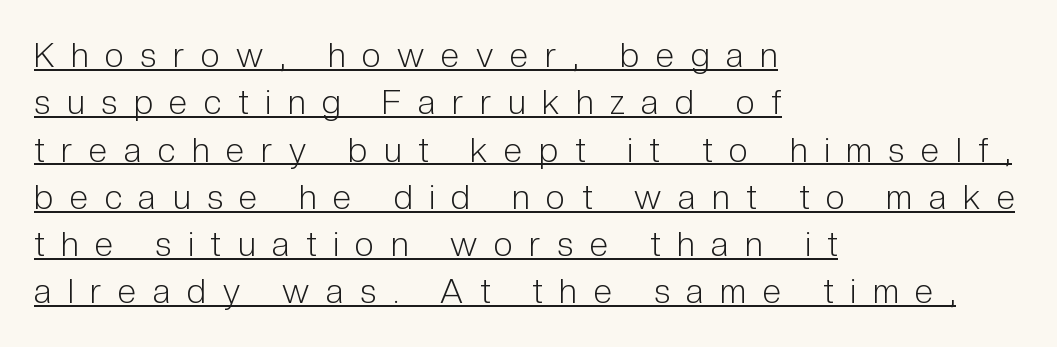
Interline gaps are of average width in this sample. Nope, no serifs anywhere on these letters. These lines have a slow, spaced-out rhythm from letter to letter. Posture: upright roman. Varying glyph widths throughout — classic text-font behaviour.
